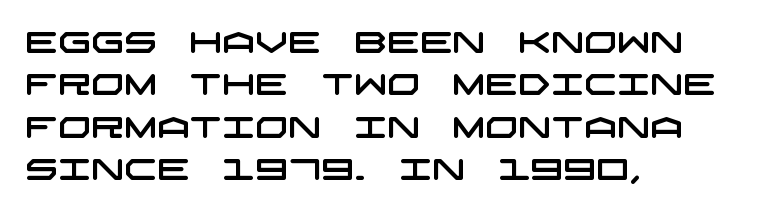
{"serif": "no", "width": "wide", "stroke_contrast": "low", "x_height": "large", "underline": "no", "align": "left", "line_spacing": "normal", "line_spacing_ratio": 1.46, "letter_spacing": "normal", "letter_spacing_em": 0.0, "glyph_px": 29}
